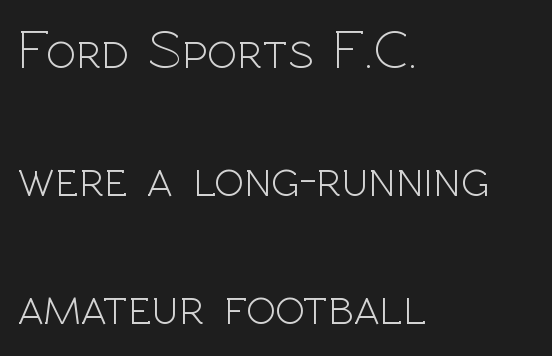
Q: Is the text bold? A: No.
Q: Is the text italic (slanted)? A: No, it is upright.
Q: Is the typeface a serif or a sans-serif typeface? A: Sans-serif.
Q: Is the text underlined? A: No.
Q: How is the paragraph aligned? A: Left-aligned.
Q: Is the spacing between letters normal or unusually wide? A: Normal.
Q: Is the spacing between lines tight, normal or loose? A: Loose.
Q: Width (condensed, normal, or wide)? A: Normal.
Q: x-height? A: Medium.
Q: Monospaced? A: No.
